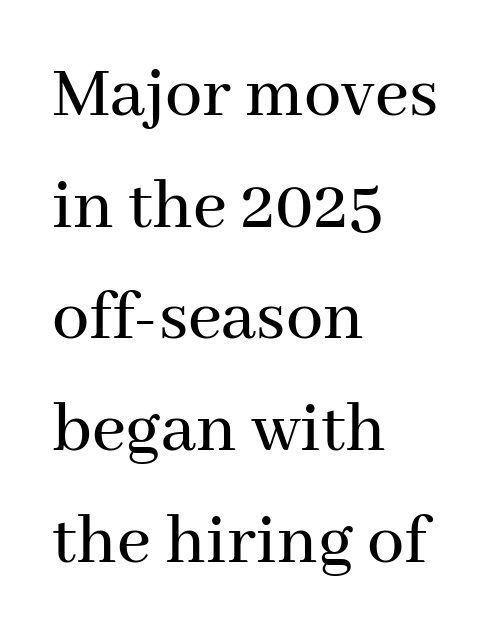
The image shows 74 px serif type, upright; set left-aligned, normal line spacing (1.51x), normal letter spacing, not underlined; medium stroke contrast and a medium x-height.
